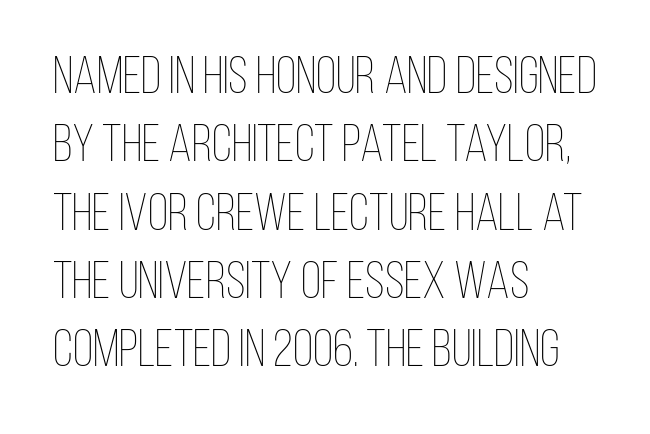
{"italic": "no", "bold": "no", "weight": "thin", "width": "condensed", "stroke_contrast": "low", "x_height": "large", "monospaced": "no", "underline": "no", "align": "left", "line_spacing": "normal", "line_spacing_ratio": 1.29, "letter_spacing": "normal", "letter_spacing_em": 0.0, "glyph_px": 53}
